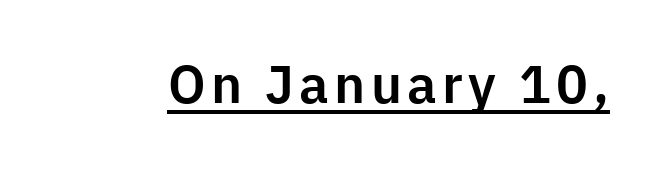
The image shows 53 px sans-serif type, upright; set underlined; low stroke contrast and a medium x-height.
